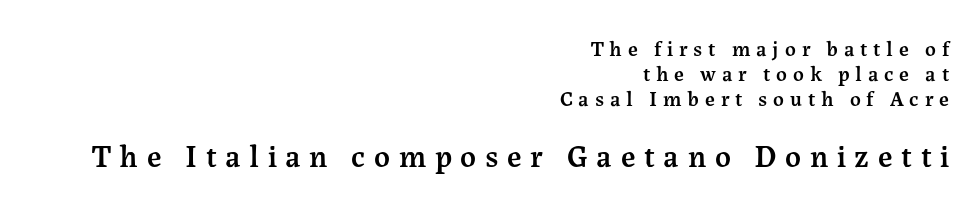
The text block is weighted toward the right margin, trailing off unevenly leftward. No italicization has been applied; the sample stays upright. Clear beneath every line of the passage. The rendering inserts visible extra space after every character. On the weight axis this lands at semibold, roughly 600. Here the designer chose a conventional face with non-uniform glyph widths.
